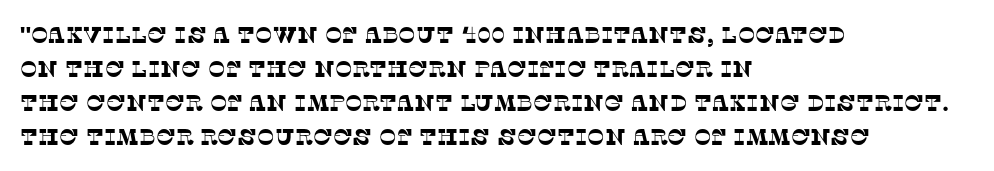
{"underline": "no", "align": "left", "line_spacing": "normal", "line_spacing_ratio": 1.48, "letter_spacing": "normal", "letter_spacing_em": 0.0, "glyph_px": 23}
